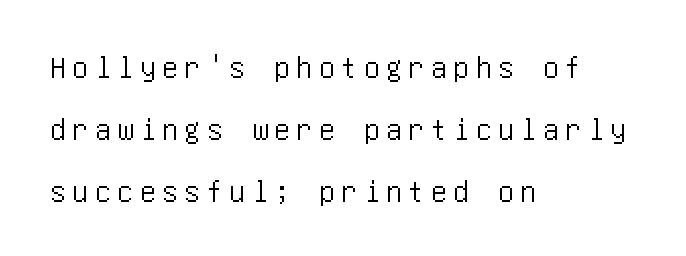
The image shows 32 px condensed sans-serif type, upright; set left-aligned, loose line spacing (1.93x), unusually wide letter spacing (+0.2 em), not underlined; low stroke contrast and a large x-height.
